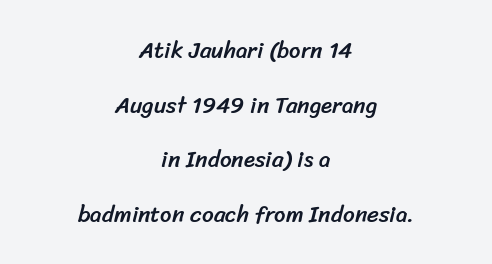
{"underline": "no", "align": "center", "line_spacing": "loose", "line_spacing_ratio": 2.37, "letter_spacing": "normal", "letter_spacing_em": 0.0, "glyph_px": 23}
